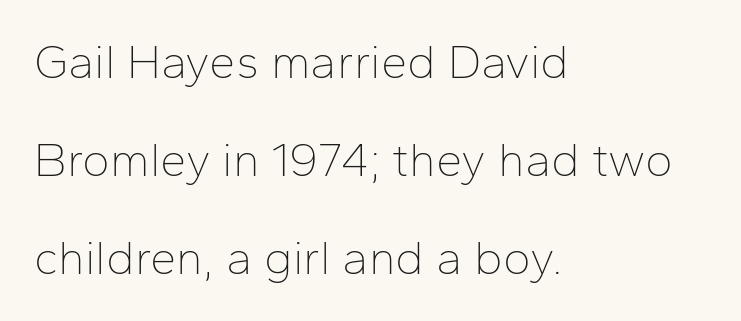
The ragged edge is on the right, which tells us the setting is flush left. No italicization has been applied; the sample stays upright. This is sans-serif lettering, the kind often seen on screens and signage. A quiet, ordinary-to-light weight characterises the typeface. In terms of leading, this rendering errs on the spacious side.
